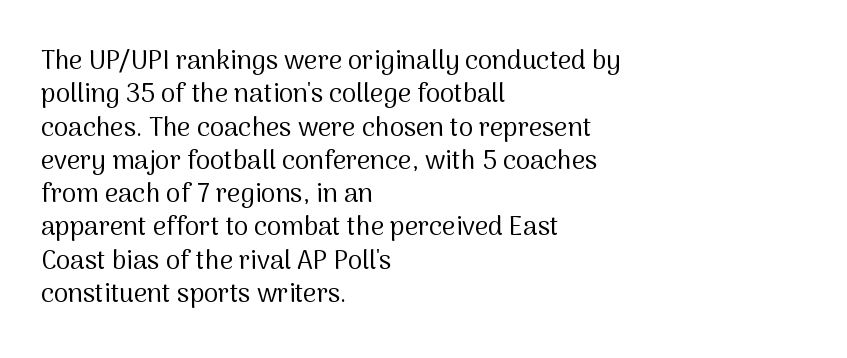
Compared with typical paragraphs, the rows here are spaced about the same. The letters stand straight up with perfectly vertical stems. Short and long lines alike share a common starting point at left. Is the stroke heavy? The answer is a plain regular-or-lighter. In terms of letterspacing, this is plain default setting. Just letters on the line, the space beneath them empty.
